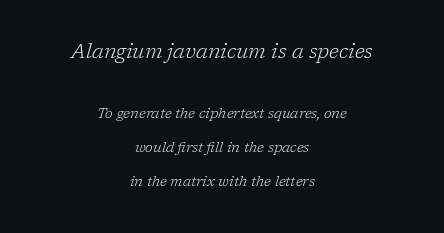
Casual observation: everything's sitting right in the middle. A bare baseline throughout the passage. Spacing between characters is what you'd get straight out of the box. Characters are canted at an angle relative to the baseline's perpendicular. Larger block? The one above; the one below is distinctly smaller.
